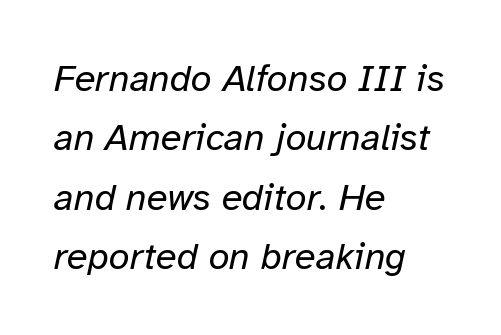
The image shows 38 px regular-weight type, italic (leaning right); set left-aligned, normal line spacing (1.56x), normal letter spacing, not underlined; low stroke contrast and a medium x-height.
